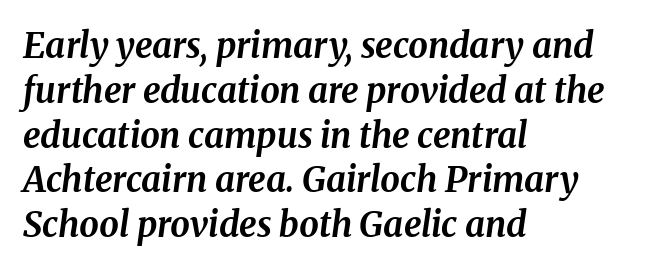
{"italic": "yes", "lean": "right", "slant_degrees": 8, "bold": "yes", "weight": "bold", "width": "normal", "stroke_contrast": "medium", "x_height": "medium", "monospaced": "no", "underline": "no", "align": "left", "line_spacing": "normal", "line_spacing_ratio": 1.28, "letter_spacing": "normal", "letter_spacing_em": 0.0, "glyph_px": 35}
